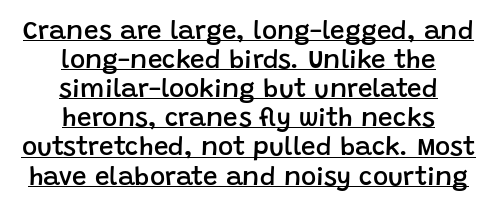
Q: Is the text bold? A: Semi-bold.
Q: Is the text italic (slanted)? A: No, it is upright.
Q: Is the text underlined? A: Yes.
Q: How is the paragraph aligned? A: Centered.
Q: Is the spacing between letters normal or unusually wide? A: Normal.
Q: Is the spacing between lines tight, normal or loose? A: Tight.
